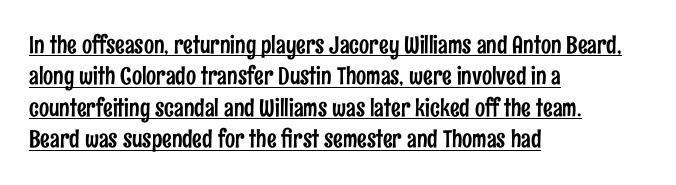
Q: Is the text italic (slanted)? A: No, it is upright.
Q: Is the text underlined? A: Yes.
Q: How is the paragraph aligned? A: Left-aligned.
Q: Is the spacing between letters normal or unusually wide? A: Normal.
Q: Is the spacing between lines tight, normal or loose? A: Normal.
